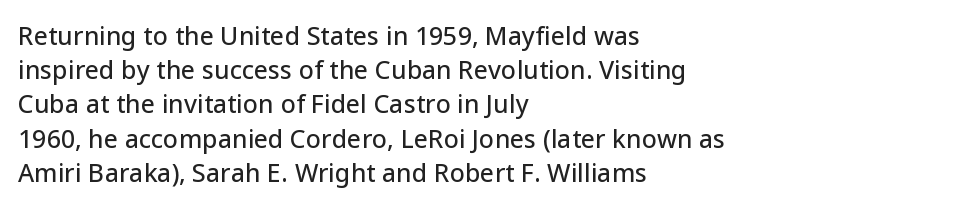
{"italic": "no", "underline": "no", "align": "left", "line_spacing": "normal", "line_spacing_ratio": 1.37, "letter_spacing": "normal", "letter_spacing_em": 0.0, "glyph_px": 25}
